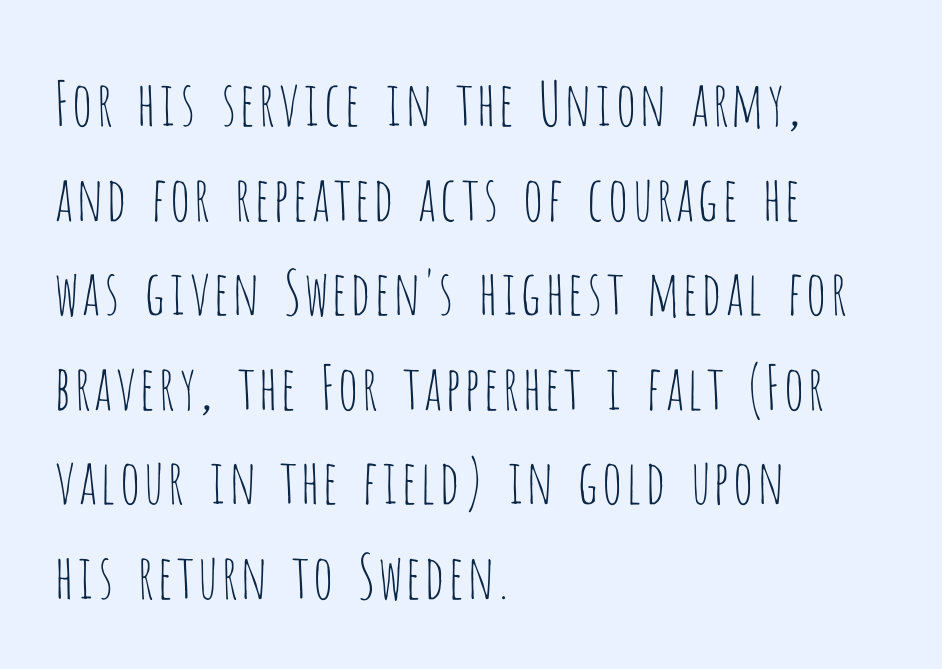
The image shows 61 px thin, condensed sans-serif type, upright; set left-aligned, normal line spacing (1.55x), normal letter spacing, not underlined; low stroke contrast and a large x-height.
